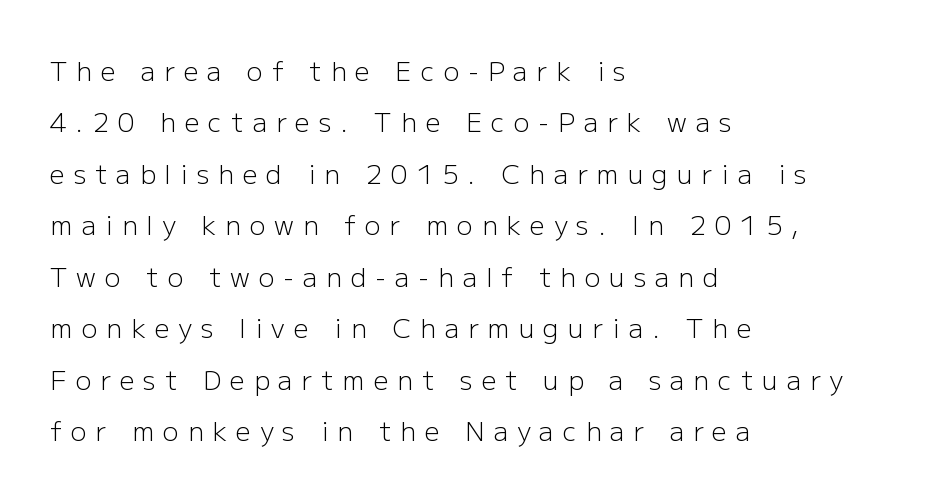
The image shows 26 px text type, upright; set left-aligned, loose line spacing (1.98x), unusually wide letter spacing (+0.35 em), not underlined.
